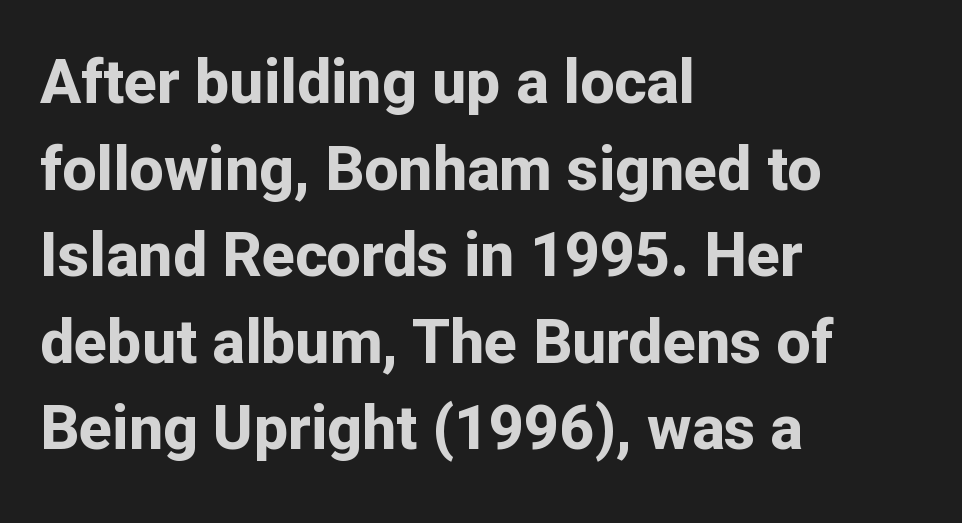
The image shows 61 px bold sans-serif type, upright; set left-aligned, normal line spacing (1.42x), normal letter spacing, not underlined; low stroke contrast and a medium x-height.
